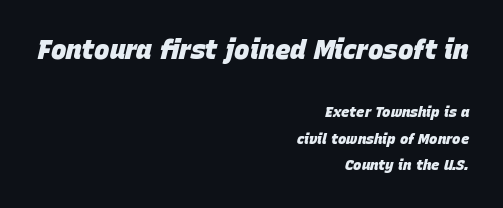
Q: Is the text bold? A: Yes.
Q: Is the text italic (slanted)? A: Yes, it leans right by about 15 degrees.
Q: Is the text underlined? A: No.
Q: How is the paragraph aligned? A: Right-aligned.
Q: Is the spacing between letters normal or unusually wide? A: Normal.
Q: Which block of text is set in a larger size, the first (top) or the second (bottom)? A: The first (top) one.
